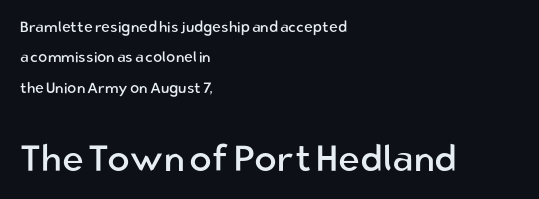
Compare the two chunks: the lower has the greater cap height. Heaviness? Minimal to ordinary, like unemphasized prose. Check where the strokes stop: nothing finishes them off — pure sans. This sample trades compactness for vertical openness between lines. The lettering holds an erect, upright posture throughout.
